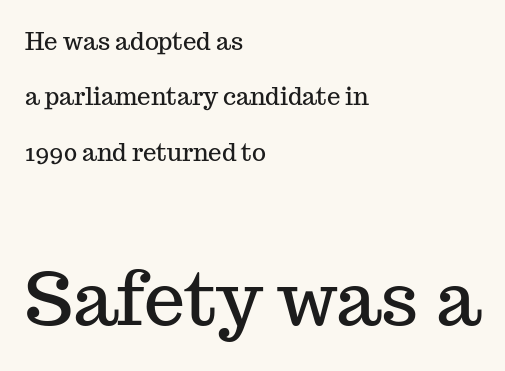
{"serif": "yes", "italic": "no", "width": "normal", "stroke_contrast": "medium", "x_height": "medium", "monospaced": "no", "underline": "no", "align": "left", "line_spacing": "loose", "line_spacing_ratio": 2.31, "letter_spacing": "normal", "letter_spacing_em": 0.0, "larger_block": "second", "size_ratio": 3.04, "glyph_px": 73}
